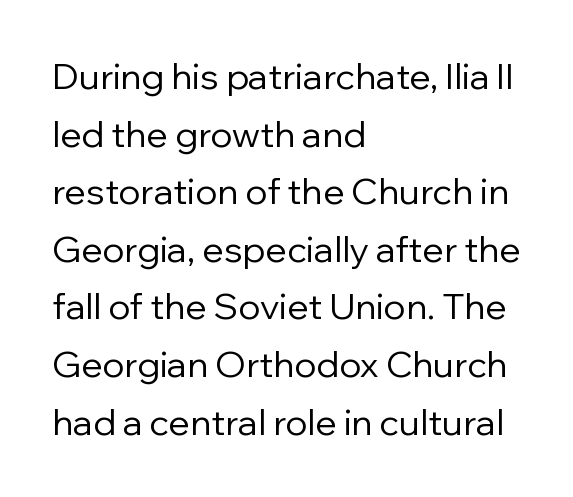
The image shows 36 px regular-weight sans-serif type, upright; set left-aligned, normal line spacing (1.6x), normal letter spacing, not underlined; low stroke contrast and a medium x-height.
